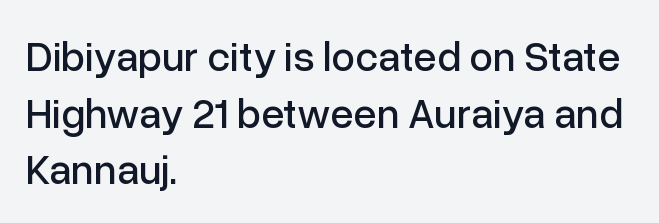
Q: Is the text italic (slanted)? A: No, it is upright.
Q: Is the typeface a serif or a sans-serif typeface? A: Sans-serif.
Q: Is the text underlined? A: No.
Q: How is the paragraph aligned? A: Left-aligned.
Q: Is the spacing between letters normal or unusually wide? A: Normal.
Q: Is the spacing between lines tight, normal or loose? A: Normal.
Q: Width (condensed, normal, or wide)? A: Normal.
Q: Stroke contrast? A: Low.
Q: x-height? A: Medium.
Q: Monospaced? A: No.
